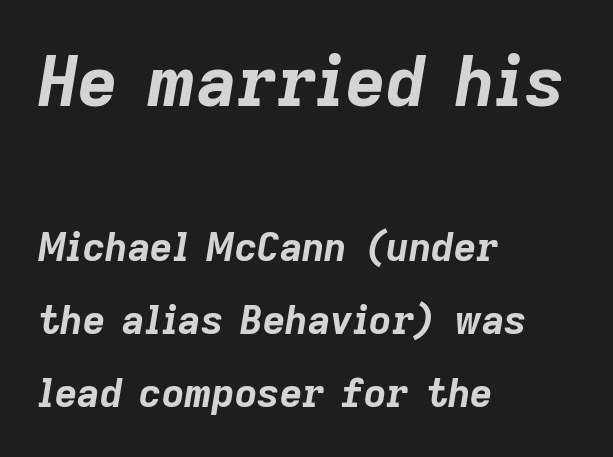
Q: Is the text bold? A: Yes.
Q: Is the text italic (slanted)? A: Yes, it leans right by about 9 degrees.
Q: Is the text underlined? A: No.
Q: How is the paragraph aligned? A: Left-aligned.
Q: Is the spacing between letters normal or unusually wide? A: Normal.
Q: Which block of text is set in a larger size, the first (top) or the second (bottom)? A: The first (top) one.
Q: Width (condensed, normal, or wide)? A: Normal.
Q: Stroke contrast? A: Low.
Q: x-height? A: Medium.
Q: Monospaced? A: No.
